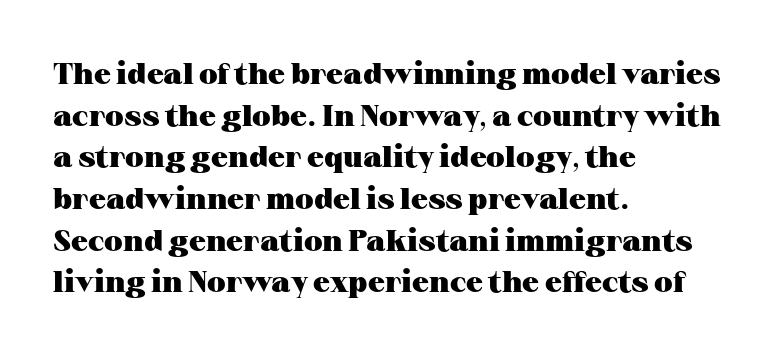
The image shows 30 px heavy, wide serif type, upright; set left-aligned, normal line spacing (1.39x), normal letter spacing, not underlined; medium stroke contrast and a medium x-height.
